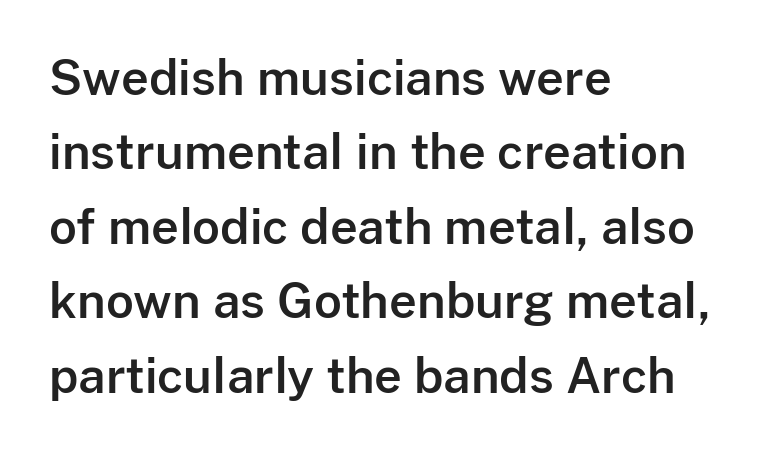
Q: Is the text italic (slanted)? A: No, it is upright.
Q: Is the typeface a serif or a sans-serif typeface? A: Sans-serif.
Q: Is the text underlined? A: No.
Q: How is the paragraph aligned? A: Left-aligned.
Q: Is the spacing between letters normal or unusually wide? A: Normal.
Q: Is the spacing between lines tight, normal or loose? A: Normal.
Q: Width (condensed, normal, or wide)? A: Normal.
Q: Stroke contrast? A: Low.
Q: x-height? A: Medium.
Q: Monospaced? A: No.
